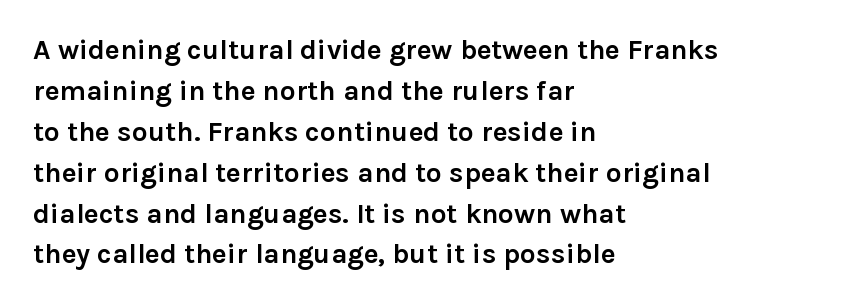
The image shows 28 px semibold sans-serif type, upright; set left-aligned, normal line spacing (1.46x), normal letter spacing, not underlined; a medium x-height.
